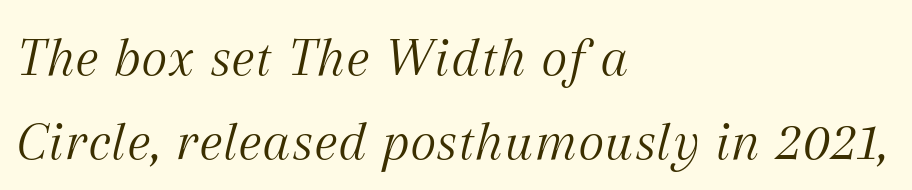
The image shows 57 px light serif type, italic (leaning right); set left-aligned, normal line spacing (1.47x), normal letter spacing, not underlined; medium stroke contrast and a medium x-height.
